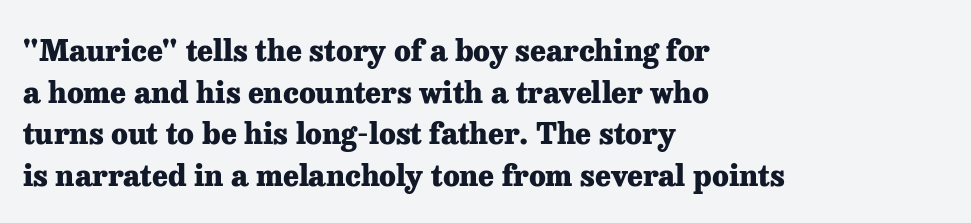
Q: Is the text bold? A: Yes.
Q: Is the text italic (slanted)? A: No, it is upright.
Q: Is the typeface a serif or a sans-serif typeface? A: Serif.
Q: Is the text underlined? A: No.
Q: How is the paragraph aligned? A: Left-aligned.
Q: Is the spacing between letters normal or unusually wide? A: Normal.
Q: Is the spacing between lines tight, normal or loose? A: Normal.
Q: Width (condensed, normal, or wide)? A: Normal.
Q: Stroke contrast? A: Low.
Q: x-height? A: Medium.
Q: Monospaced? A: No.
